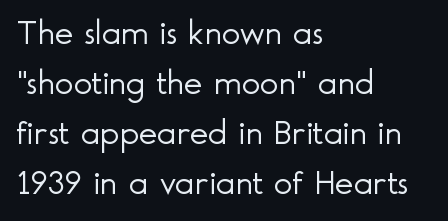
Q: Is the text bold? A: No.
Q: Is the text italic (slanted)? A: No, it is upright.
Q: Is the typeface a serif or a sans-serif typeface? A: Sans-serif.
Q: Is the text underlined? A: No.
Q: How is the paragraph aligned? A: Left-aligned.
Q: Is the spacing between letters normal or unusually wide? A: Normal.
Q: Is the spacing between lines tight, normal or loose? A: Normal.
Q: Width (condensed, normal, or wide)? A: Normal.
Q: x-height? A: Small.
Q: Monospaced? A: No.
